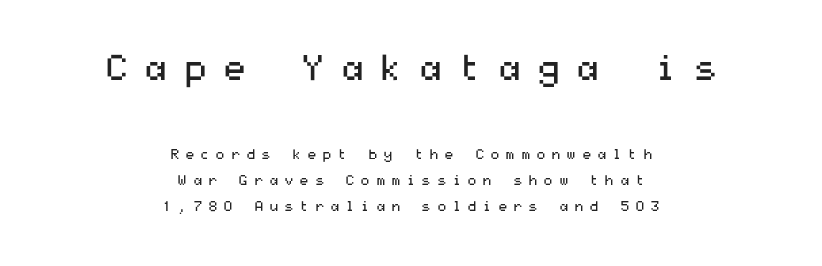
Q: Is the text bold? A: No.
Q: Is the text italic (slanted)? A: No, it is upright.
Q: Is the typeface a serif or a sans-serif typeface? A: Sans-serif.
Q: Is the text underlined? A: No.
Q: How is the paragraph aligned? A: Centered.
Q: Is the spacing between letters normal or unusually wide? A: Unusually wide.
Q: Which block of text is set in a larger size, the first (top) or the second (bottom)? A: The first (top) one.
Q: Width (condensed, normal, or wide)? A: Wide.
Q: Stroke contrast? A: Medium.
Q: x-height? A: Medium.
